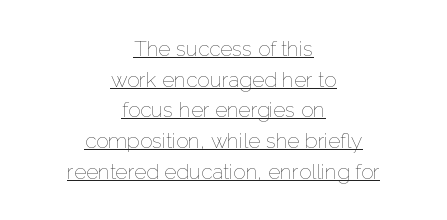
The image shows 21 px text type, upright; set centered, normal line spacing (1.46x), normal letter spacing, underlined.
